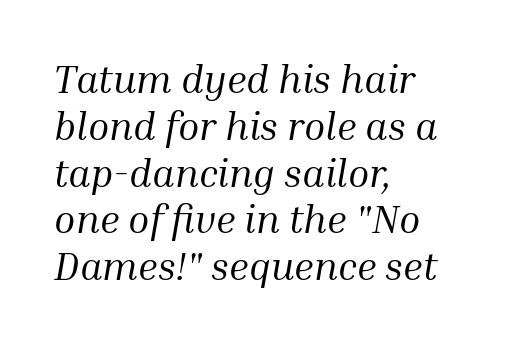
The image shows 39 px regular-weight serif type, italic (leaning right); set left-aligned, line spacing 1.2x, normal letter spacing, not underlined; medium stroke contrast and a medium x-height.
